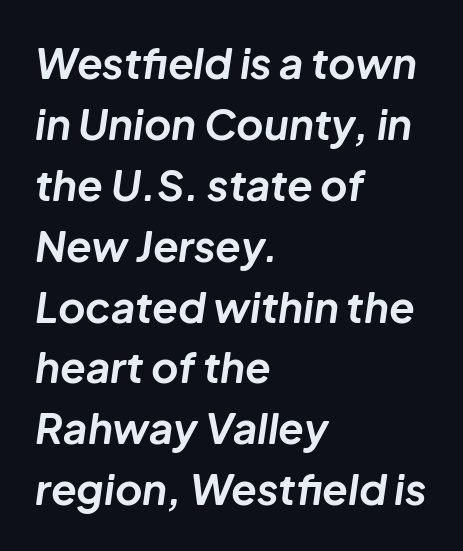
The face used here is proportionally spaced, like ordinary book or web type. Typesetter's note: full bold, strokes at maximum text heaviness. Tracking here is standard; glyphs follow each other at the usual distance. Does the leading feel generous? No, just average. A clean baseline with only descenders dipping below it.
